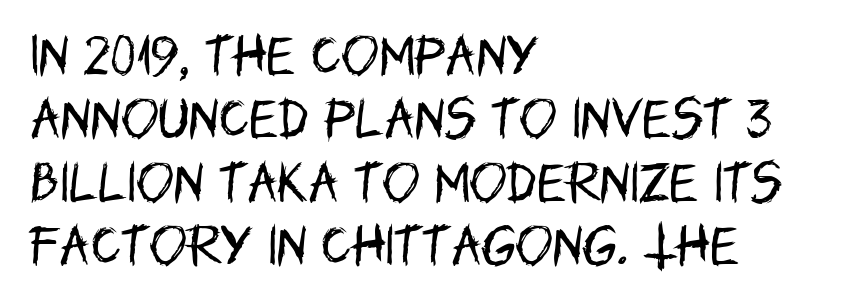
Posture: straight, roman, zero tilt. Is the type heavy? It reads as light-to-regular instead. Evenly set lines give the paragraph a standard silhouette. Notice how the passage keeps a crisp vertical edge on the left only. Glyph-to-glyph distance matches everyday printed text. The passage shown is typed in a proportional face where columns would drift.
